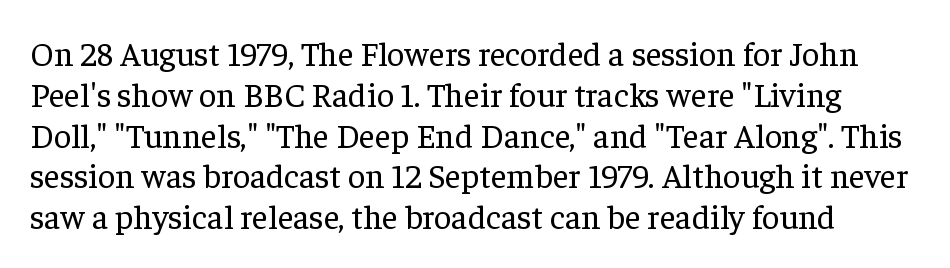
{"serif": "yes", "italic": "no", "bold": "no", "weight": "regular", "width": "normal", "stroke_contrast": "low", "x_height": "medium", "monospaced": "no", "underline": "no", "line_spacing_ratio": 1.2, "letter_spacing": "normal", "letter_spacing_em": 0.0, "glyph_px": 34}
